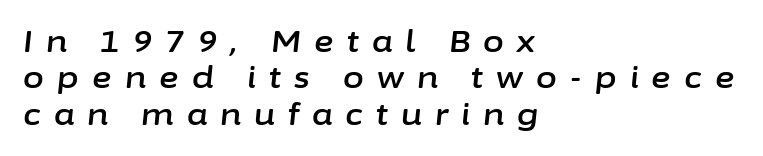
{"italic": "yes", "lean": "right", "slant_degrees": 6, "width": "normal", "stroke_contrast": "low", "x_height": "medium", "monospaced": "no", "underline": "no", "align": "left", "line_spacing_ratio": 1.21, "letter_spacing": "wide", "letter_spacing_em": 0.44, "glyph_px": 30}
